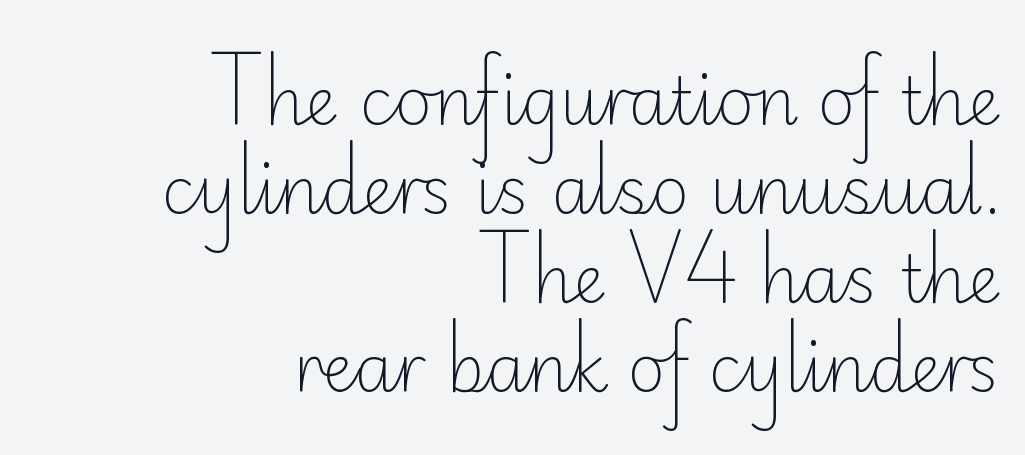
The image shows 65 px light sans-serif type, upright; set right-aligned, normal line spacing (1.37x), normal letter spacing, not underlined; low stroke contrast and a small x-height.
